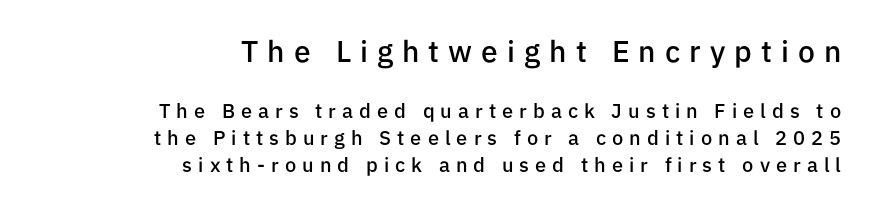
The image shows 30 px semibold sans-serif type, upright; set right-aligned, normal line spacing (1.35x), unusually wide letter spacing (+0.3 em), not underlined; the first (top) block is 1.5x larger; low stroke contrast and a medium x-height.
